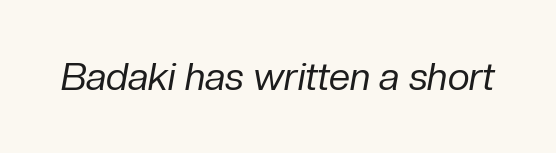
Q: Is the text bold? A: No.
Q: Is the text italic (slanted)? A: Yes, it leans right by about 10 degrees.
Q: Is the text underlined? A: No.
Q: Is the spacing between letters normal or unusually wide? A: Normal.
Q: Width (condensed, normal, or wide)? A: Normal.
Q: Stroke contrast? A: Low.
Q: x-height? A: Medium.
Q: Monospaced? A: No.
